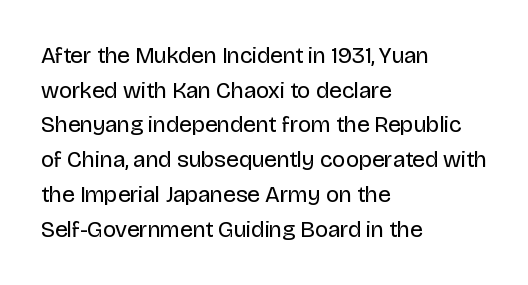
Q: Is the text bold? A: No.
Q: Is the text italic (slanted)? A: No, it is upright.
Q: Is the text underlined? A: No.
Q: How is the paragraph aligned? A: Left-aligned.
Q: Is the spacing between letters normal or unusually wide? A: Normal.
Q: Is the spacing between lines tight, normal or loose? A: Normal.
